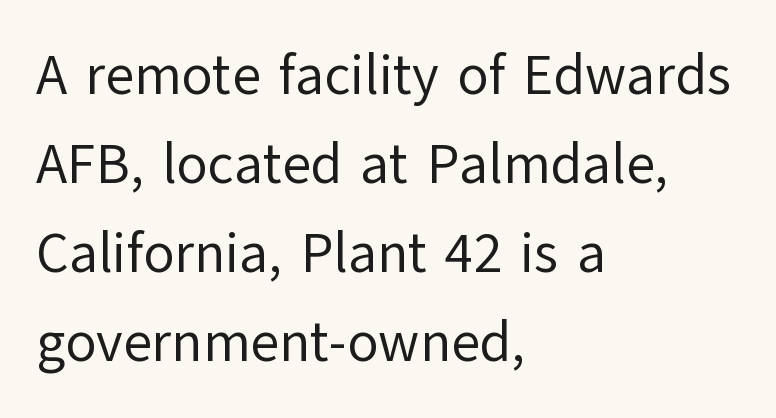
The image shows 56 px regular-weight sans-serif type, upright; set left-aligned, normal line spacing (1.59x), normal letter spacing, not underlined; low stroke contrast and a medium x-height.
